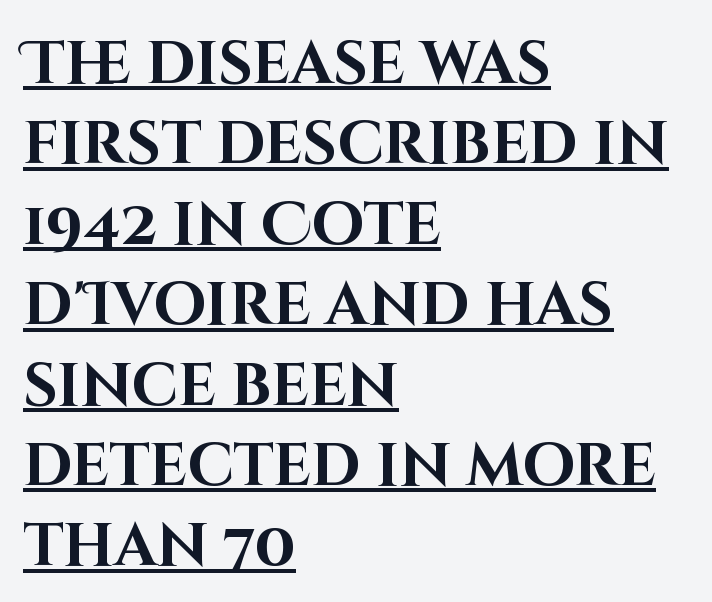
{"serif": "no", "italic": "no", "bold": "yes", "weight": "bold", "width": "normal", "stroke_contrast": "high", "x_height": "large", "monospaced": "no", "underline": "yes", "align": "left", "line_spacing": "normal", "line_spacing_ratio": 1.34, "letter_spacing": "normal", "letter_spacing_em": 0.0, "glyph_px": 60}
